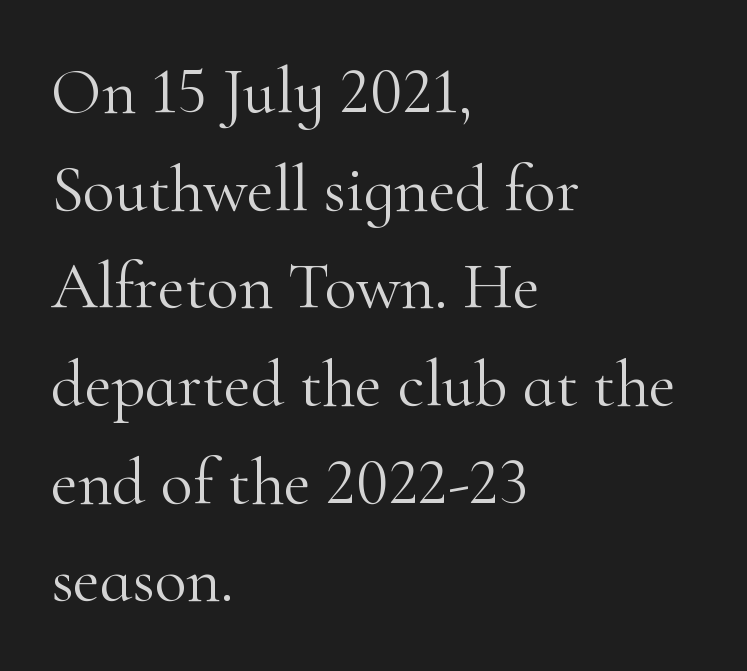
Q: Is the text bold? A: No.
Q: Is the text italic (slanted)? A: No, it is upright.
Q: Is the typeface a serif or a sans-serif typeface? A: Serif.
Q: Is the text underlined? A: No.
Q: How is the paragraph aligned? A: Left-aligned.
Q: Is the spacing between letters normal or unusually wide? A: Normal.
Q: Is the spacing between lines tight, normal or loose? A: Normal.
Q: Width (condensed, normal, or wide)? A: Normal.
Q: Stroke contrast? A: High.
Q: x-height? A: Small.
Q: Monospaced? A: No.
